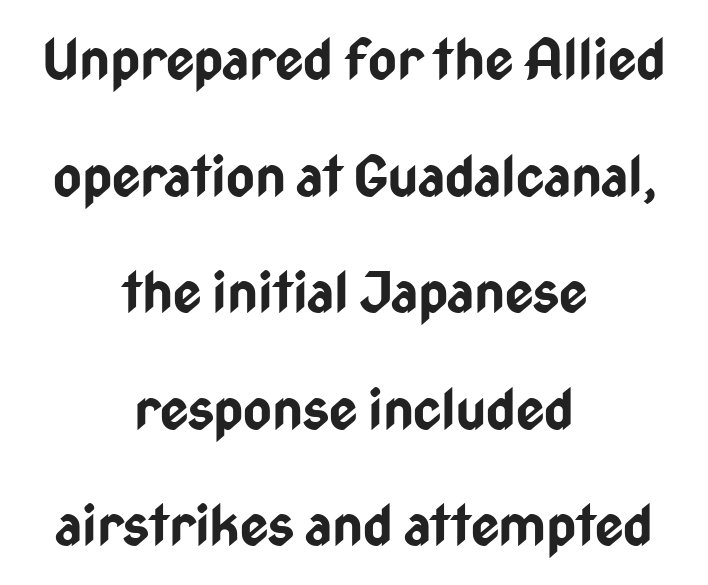
The letters carry no serifs — their stems end cleanly without finishing strokes. Where is the straight margin? There isn't one; the lines are centered. Leading is clearly above the norm, producing a sparse column. Posture: upright roman. Do the characters align in a grid? No, the font is proportional. Caption: bold face, heavy strokes.
